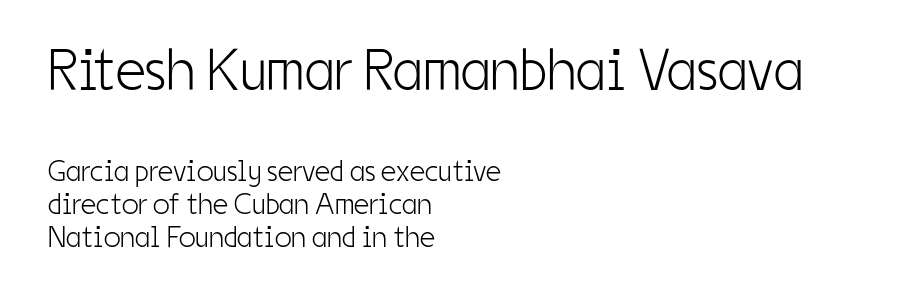
Q: Is the text bold? A: No.
Q: Is the text italic (slanted)? A: No, it is upright.
Q: Is the typeface a serif or a sans-serif typeface? A: Sans-serif.
Q: Is the text underlined? A: No.
Q: How is the paragraph aligned? A: Left-aligned.
Q: Is the spacing between letters normal or unusually wide? A: Normal.
Q: Is the spacing between lines tight, normal or loose? A: Tight.
Q: Which block of text is set in a larger size, the first (top) or the second (bottom)? A: The first (top) one.
Q: Width (condensed, normal, or wide)? A: Condensed.
Q: Stroke contrast? A: Low.
Q: x-height? A: Medium.
Q: Monospaced? A: No.
